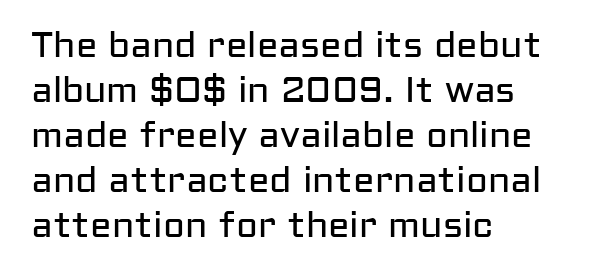
Left-aligned paragraph, ragged on the right. The space between consecutive lines is moderate. Upright lettering throughout. Words appear dense and cohesive because spacing is normal. Nope, no serifs anywhere on these letters.
